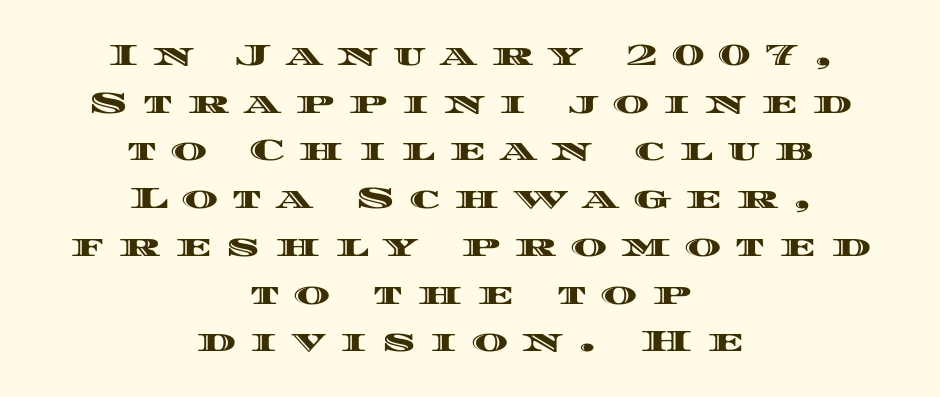
The image shows 31 px wide type, upright; set centered, normal line spacing (1.54x), unusually wide letter spacing (+0.47 em), not underlined; a large x-height.
